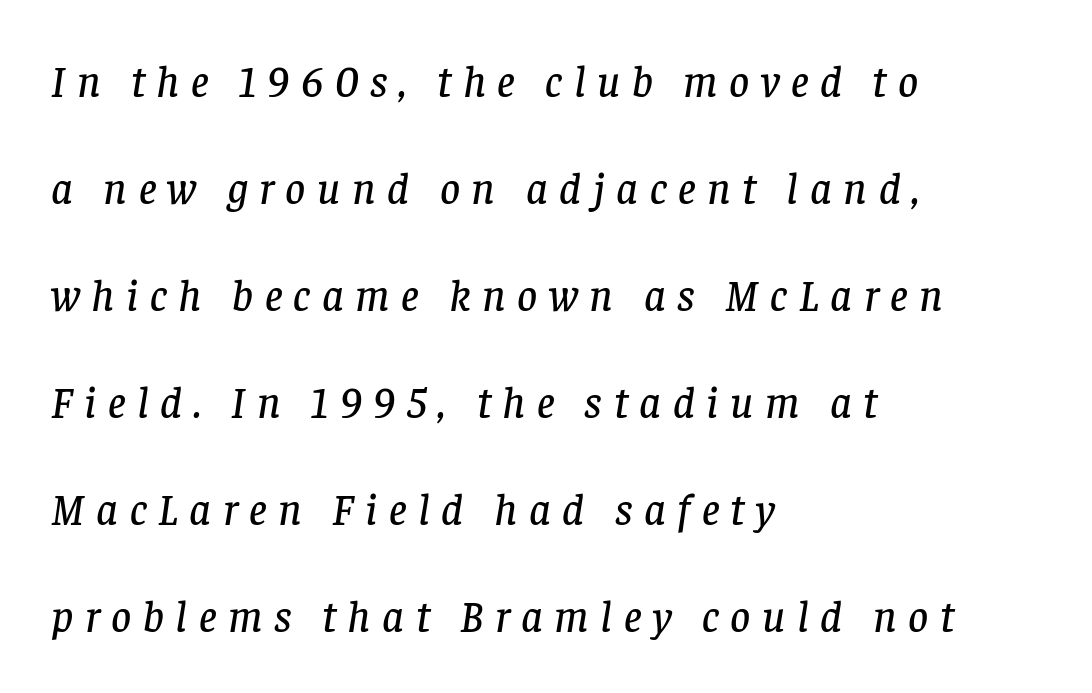
{"serif": "yes", "italic": "yes", "lean": "right", "slant_degrees": 8, "width": "normal", "stroke_contrast": "low", "x_height": "large", "monospaced": "no", "underline": "no", "align": "left", "line_spacing": "loose", "line_spacing_ratio": 2.43, "letter_spacing": "wide", "letter_spacing_em": 0.26, "glyph_px": 44}
